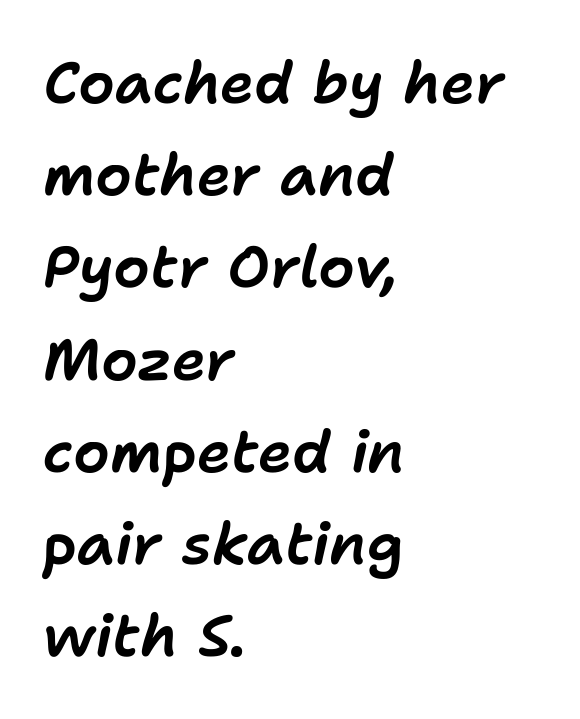
Q: Is the text italic (slanted)? A: Yes, it leans right by about 11 degrees.
Q: Is the text underlined? A: No.
Q: How is the paragraph aligned? A: Left-aligned.
Q: Is the spacing between letters normal or unusually wide? A: Normal.
Q: Is the spacing between lines tight, normal or loose? A: Normal.
Q: Width (condensed, normal, or wide)? A: Normal.
Q: Stroke contrast? A: Low.
Q: x-height? A: Medium.
Q: Monospaced? A: No.
